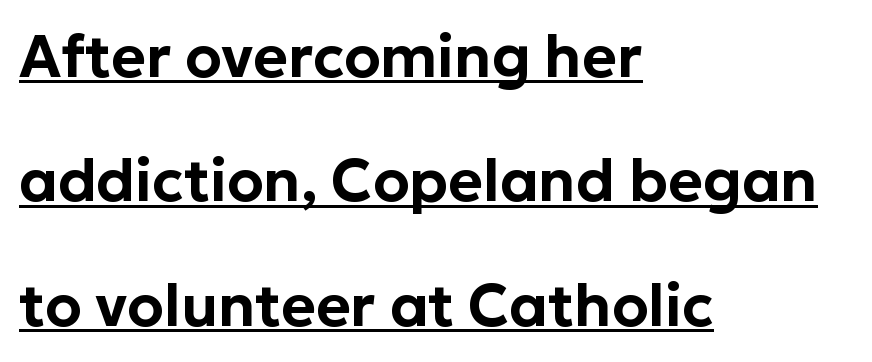
{"serif": "no", "italic": "no", "width": "normal", "stroke_contrast": "low", "x_height": "medium", "monospaced": "no", "underline": "yes", "align": "left", "line_spacing": "loose", "line_spacing_ratio": 2.11, "letter_spacing": "normal", "letter_spacing_em": 0.0, "glyph_px": 59}
